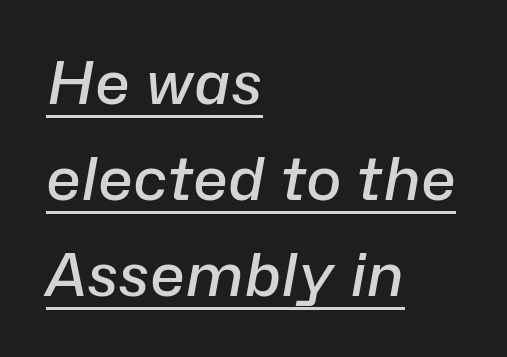
The image shows 60 px semibold type, italic (leaning right); set left-aligned, normal line spacing (1.6x), normal letter spacing, underlined; low stroke contrast and a medium x-height.
